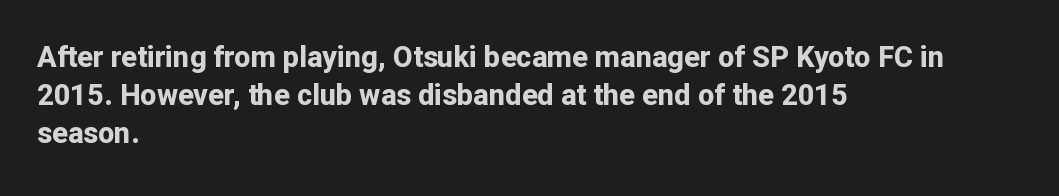
{"serif": "no", "italic": "no", "bold": "yes", "weight": "bold", "width": "normal", "stroke_contrast": "low", "x_height": "medium", "monospaced": "no", "underline": "no", "align": "left", "line_spacing": "normal", "line_spacing_ratio": 1.31, "letter_spacing": "normal", "letter_spacing_em": 0.0, "glyph_px": 29}
